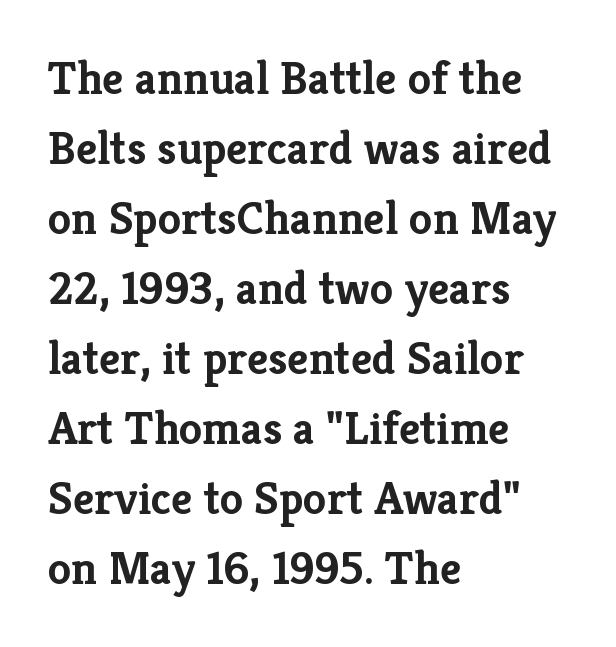
{"serif": "yes", "italic": "no", "bold": "yes", "weight": "semibold", "width": "normal", "stroke_contrast": "low", "x_height": "medium", "monospaced": "no", "underline": "no", "align": "left", "line_spacing": "normal", "line_spacing_ratio": 1.49, "letter_spacing": "normal", "letter_spacing_em": 0.0, "glyph_px": 47}
